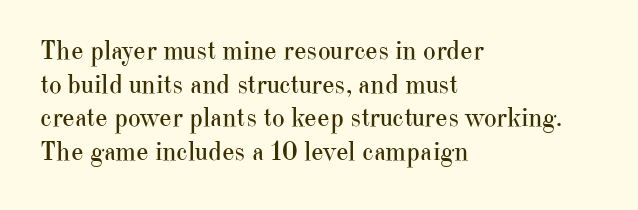
Whoever set this chose a conventional vertical rhythm. Each stroke keeps to a modest, everyday thickness or less. Is there any slant? The stems are plumb. Any mark beneath the type? The region is blank. Horizontal alignment here is leftward, the default for most running prose.
